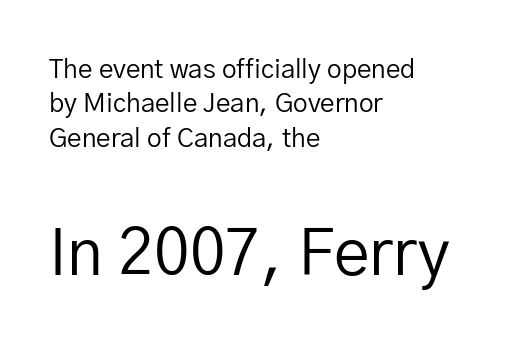
Q: Is the text bold? A: No.
Q: Is the text italic (slanted)? A: No, it is upright.
Q: Is the typeface a serif or a sans-serif typeface? A: Sans-serif.
Q: Is the text underlined? A: No.
Q: How is the paragraph aligned? A: Left-aligned.
Q: Is the spacing between letters normal or unusually wide? A: Normal.
Q: Is the spacing between lines tight, normal or loose? A: Normal.
Q: Which block of text is set in a larger size, the first (top) or the second (bottom)? A: The second (bottom) one.
Q: Width (condensed, normal, or wide)? A: Normal.
Q: Stroke contrast? A: Low.
Q: x-height? A: Medium.
Q: Monospaced? A: No.
